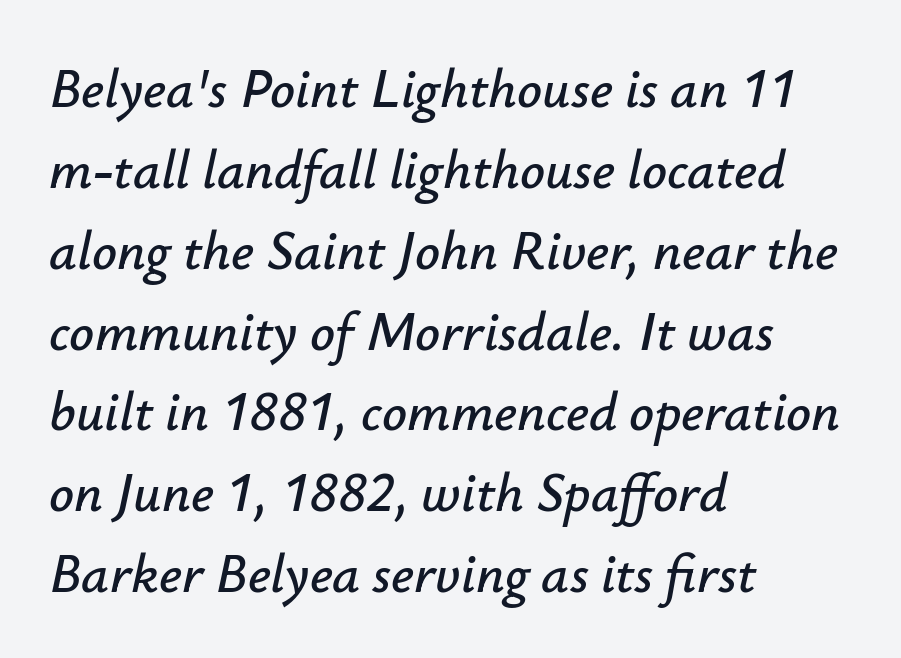
The letterforms sit shoulder to shoulder at normal distance. Vertical spacing — default. Each row of text sits above clean, open space. Observe the lean: these are italic letterforms. The face used here is proportionally spaced, like ordinary book or web type.
